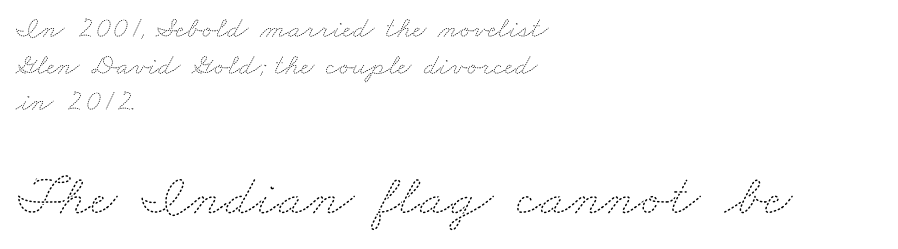
The typesetter chose a ragged-right arrangement here. Of the two passages, the one underneath uses the larger point size. The letters advance in unequal steps, a hallmark of proportional type. Tracking here is standard; glyphs follow each other at the usual distance. The baseline area is clear. Heft: none added — not bold.
